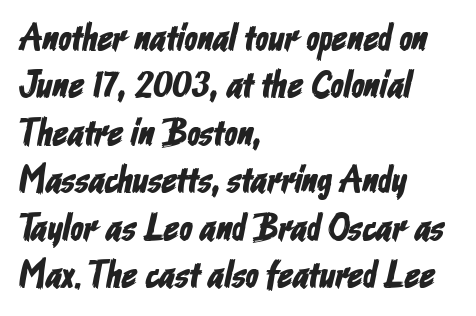
The image shows 38 px condensed sans-serif type; set left-aligned, normal line spacing (1.25x), normal letter spacing, not underlined; low stroke contrast and a medium x-height.
